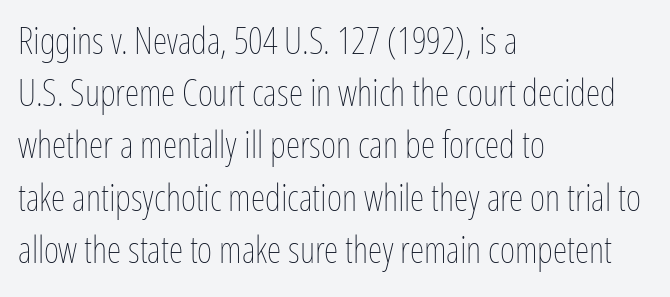
Each letter keeps its own natural width here, so spacing adapts to shape. Rendered with straight, roman letterforms. The gaps between neighbouring characters are ordinary and unremarkable. Summary of weight: not heavy and not bold. The space beneath each line is pristine and unruled.
